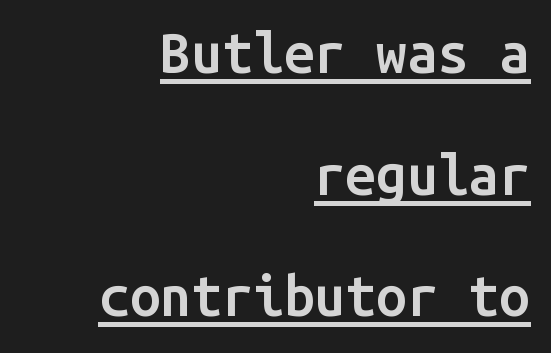
The string is rendered with underlining switched on. Is the type bold? Partly — it's a semibold, heavier than regular but not fully bold. Vertical strokes here are truly vertical. Widely set lines give the paragraph a tall, airy silhouette. These lines are rendered in a fixed-pitch font. Here the glyphs are tracked normally, forming tight word shapes.
